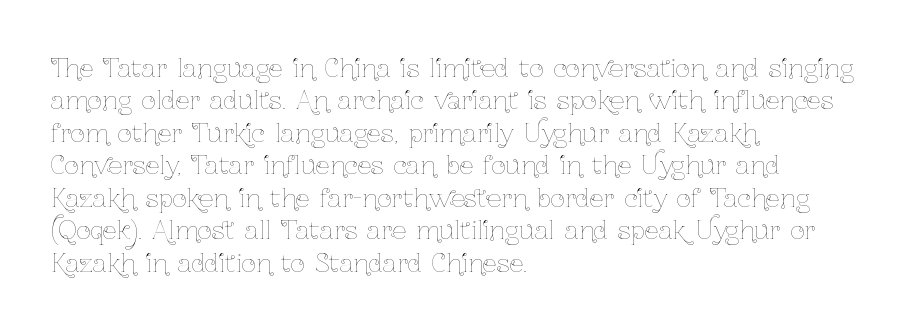
The image shows 25 px text type, upright; set left-aligned, normal line spacing (1.3x), normal letter spacing, not underlined.
